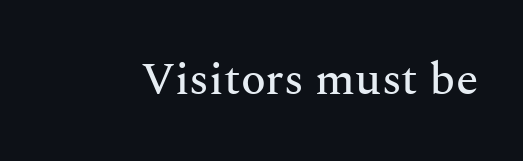
The string is rendered with underlining switched off. The face used here is proportionally spaced, like ordinary book or web type. No italicization has been applied; the sample stays upright. Is this a sans? No — the strokes have serifs. In terms of letterspacing, this is plain default setting.
